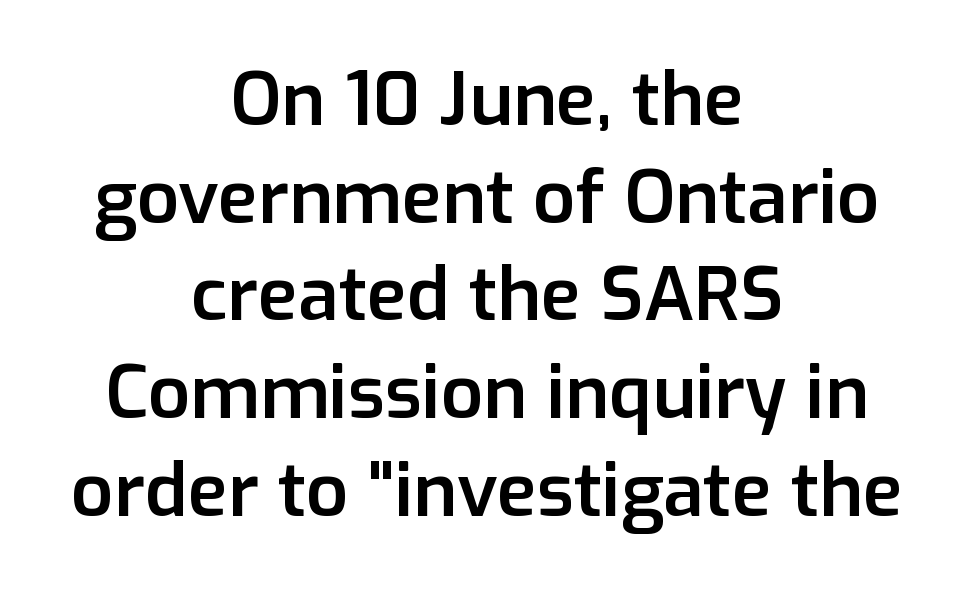
The image shows 74 px semibold sans-serif type, upright; set centered, normal line spacing (1.32x), normal letter spacing, not underlined; low stroke contrast and a medium x-height.
